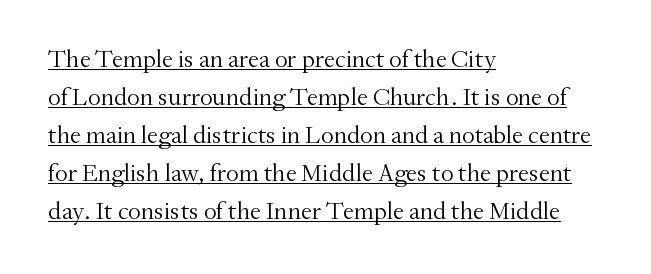
Q: Is the text bold? A: No.
Q: Is the text italic (slanted)? A: No, it is upright.
Q: Is the text underlined? A: Yes.
Q: How is the paragraph aligned? A: Left-aligned.
Q: Is the spacing between letters normal or unusually wide? A: Normal.
Q: Is the spacing between lines tight, normal or loose? A: Normal.
